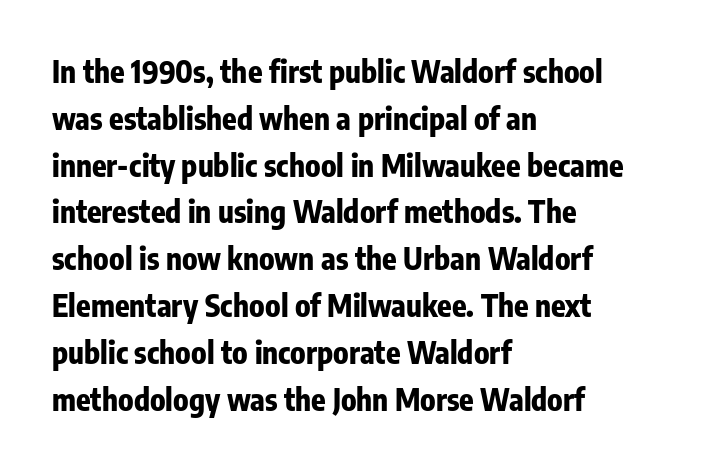
The words here are not underlined. These lines carry a lot of weight — the face is fully bold. Does the lettering tilt? It doesn't — this is upright. Proportional: the letters do not fall into vertical columns. Students, observe: this is what conventionally led text looks like. Observe the absence of serifs on each vertical stroke in this sample.
